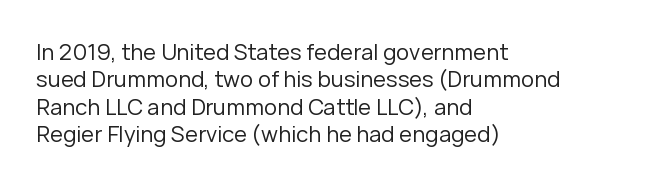
Q: Is the text bold? A: No.
Q: Is the text italic (slanted)? A: No, it is upright.
Q: Is the text underlined? A: No.
Q: How is the paragraph aligned? A: Left-aligned.
Q: Is the spacing between letters normal or unusually wide? A: Normal.
Q: Is the spacing between lines tight, normal or loose? A: Normal.
